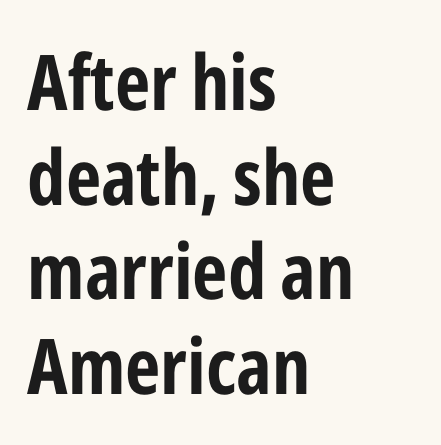
{"serif": "no", "italic": "no", "bold": "yes", "weight": "bold", "width": "condensed", "stroke_contrast": "low", "x_height": "medium", "monospaced": "no", "underline": "no", "align": "left", "line_spacing_ratio": 1.23, "letter_spacing": "normal", "letter_spacing_em": 0.0, "glyph_px": 77}
